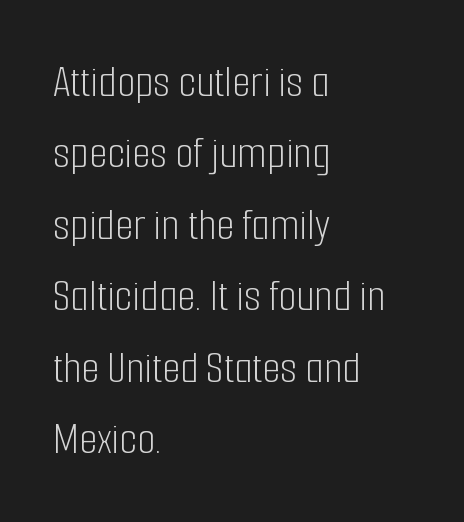
Q: Is the text bold? A: No.
Q: Is the text italic (slanted)? A: No, it is upright.
Q: Is the typeface a serif or a sans-serif typeface? A: Sans-serif.
Q: Is the text underlined? A: No.
Q: How is the paragraph aligned? A: Left-aligned.
Q: Is the spacing between letters normal or unusually wide? A: Normal.
Q: Is the spacing between lines tight, normal or loose? A: Normal.
Q: Width (condensed, normal, or wide)? A: Condensed.
Q: Stroke contrast? A: Low.
Q: x-height? A: Medium.
Q: Monospaced? A: No.
